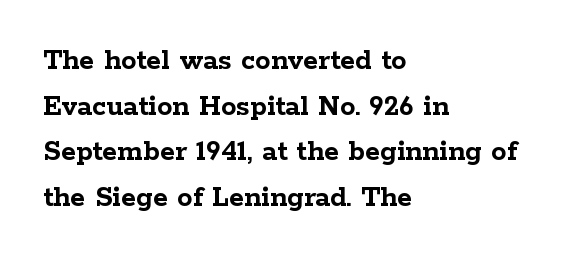
{"serif": "yes", "italic": "no", "bold": "yes", "weight": "semibold", "width": "wide", "stroke_contrast": "low", "x_height": "medium", "monospaced": "no", "underline": "no", "align": "left", "line_spacing": "normal", "line_spacing_ratio": 1.47, "letter_spacing": "normal", "letter_spacing_em": 0.0, "glyph_px": 31}
